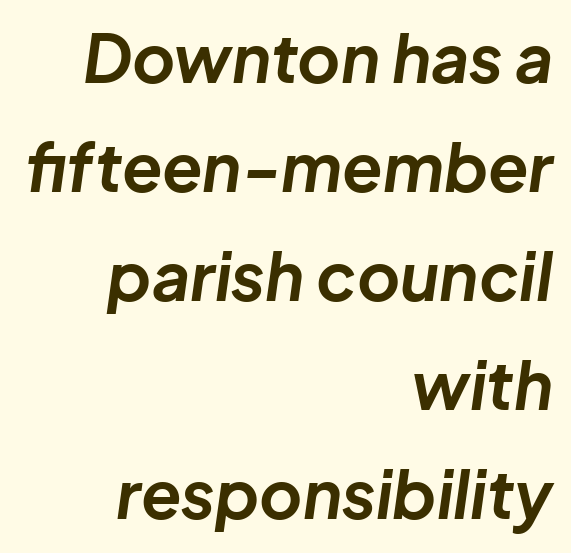
Looks like regular typesetting: each glyph gets only the width it needs. Reading down the column, the eye jumps a familiar distance to each next line. Heft: maximum for text — a bold. The face used here has a pronounced slope to its letters. This rendering features lettering with no underline.
